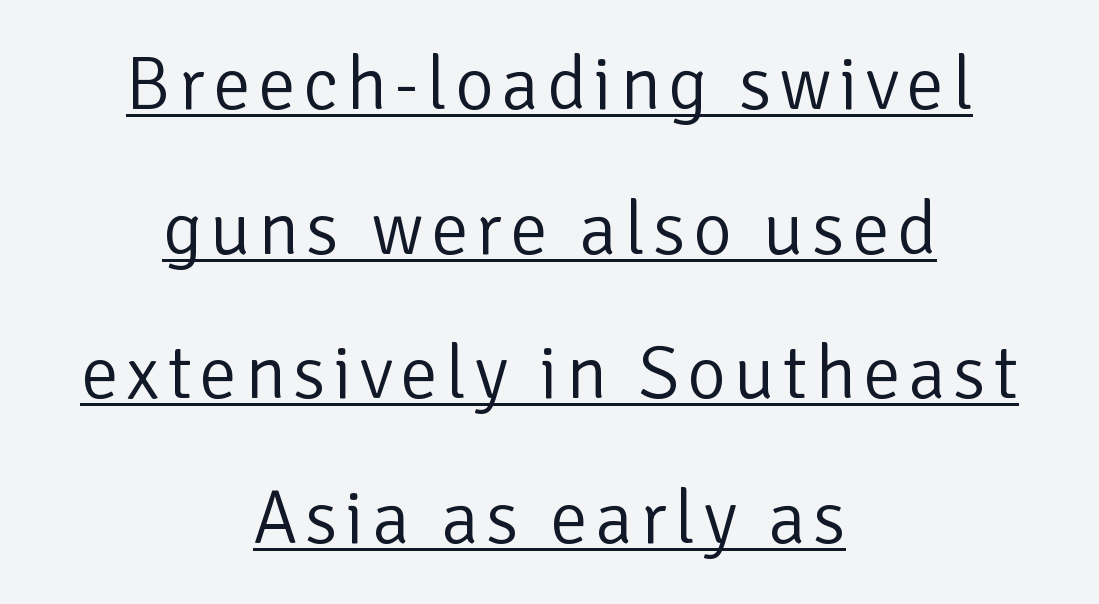
The leading is generous, giving the passage an open texture. Decoration check: the copy is underlined. The paragraph has two soft edges and a firm central axis. Nothing sits at the stroke ends, so this counts as sans-serif. Each letter keeps its own natural width here, so spacing adapts to shape.
